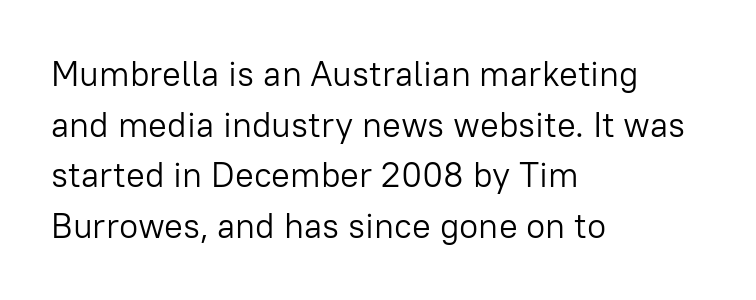
{"serif": "no", "italic": "no", "bold": "no", "weight": "light", "width": "normal", "stroke_contrast": "low", "x_height": "medium", "monospaced": "no", "underline": "no", "align": "left", "line_spacing": "normal", "line_spacing_ratio": 1.45, "letter_spacing": "normal", "letter_spacing_em": 0.0, "glyph_px": 35}
